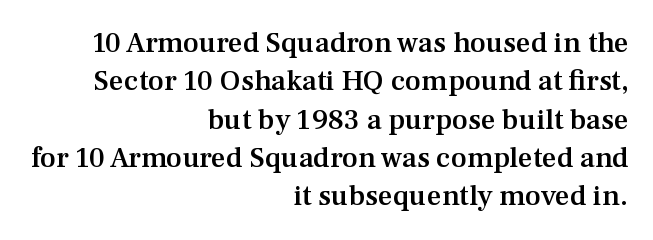
Q: Is the text bold? A: Semi-bold.
Q: Is the text italic (slanted)? A: No, it is upright.
Q: Is the typeface a serif or a sans-serif typeface? A: Serif.
Q: Is the text underlined? A: No.
Q: How is the paragraph aligned? A: Right-aligned.
Q: Is the spacing between letters normal or unusually wide? A: Normal.
Q: Is the spacing between lines tight, normal or loose? A: Normal.
Q: Width (condensed, normal, or wide)? A: Normal.
Q: Stroke contrast? A: Medium.
Q: x-height? A: Medium.
Q: Monospaced? A: No.
